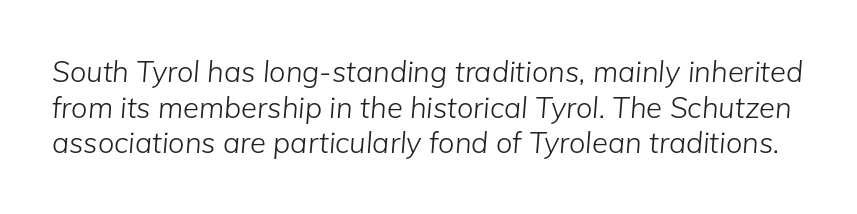
Q: Is the text bold? A: No.
Q: Is the text italic (slanted)? A: Yes, it leans right by about 5 degrees.
Q: Is the text underlined? A: No.
Q: Is the spacing between letters normal or unusually wide? A: Normal.
Q: Width (condensed, normal, or wide)? A: Normal.
Q: Stroke contrast? A: Low.
Q: x-height? A: Medium.
Q: Monospaced? A: No.
